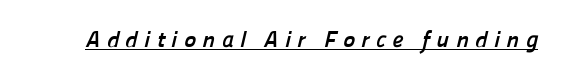
Q: Is the text bold? A: Yes.
Q: Is the text underlined? A: Yes.
Q: Is the spacing between letters normal or unusually wide? A: Unusually wide.
